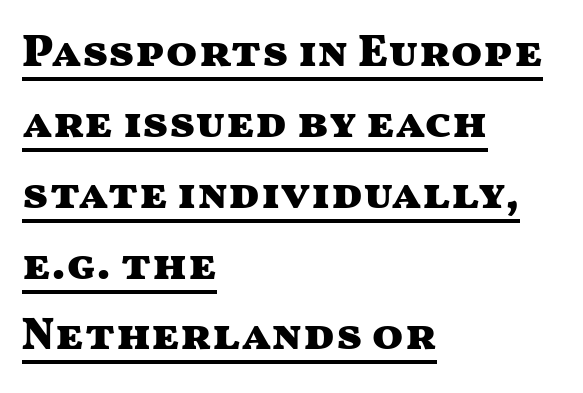
Q: Is the text bold? A: Yes.
Q: Is the text italic (slanted)? A: No, it is upright.
Q: Is the typeface a serif or a sans-serif typeface? A: Sans-serif.
Q: Is the text underlined? A: Yes.
Q: How is the paragraph aligned? A: Left-aligned.
Q: Is the spacing between letters normal or unusually wide? A: Normal.
Q: Is the spacing between lines tight, normal or loose? A: Normal.
Q: Width (condensed, normal, or wide)? A: Wide.
Q: Stroke contrast? A: Medium.
Q: x-height? A: Medium.
Q: Monospaced? A: No.
